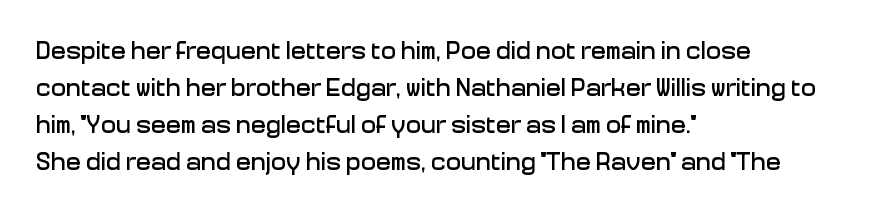
The space beneath each line is pristine and unruled. Compared with typical paragraphs, the rows here are spaced about the same. Notice how the passage keeps a crisp vertical edge on the left only. Short note: letters normally spaced.
